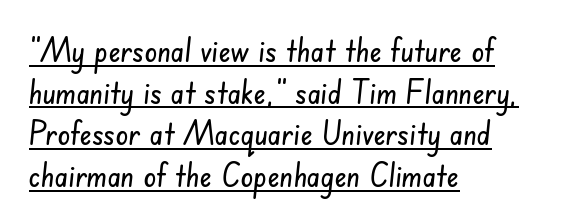
The image shows 32 px condensed sans-serif type; set left-aligned, normal line spacing (1.3x), normal letter spacing, underlined; low stroke contrast and a small x-height.
